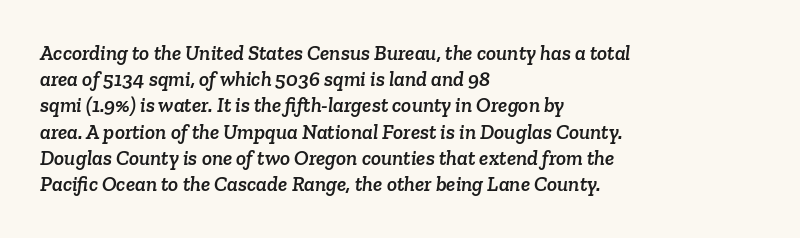
The image shows 21 px text type; set left-aligned, normal line spacing (1.25x), normal letter spacing, not underlined.
